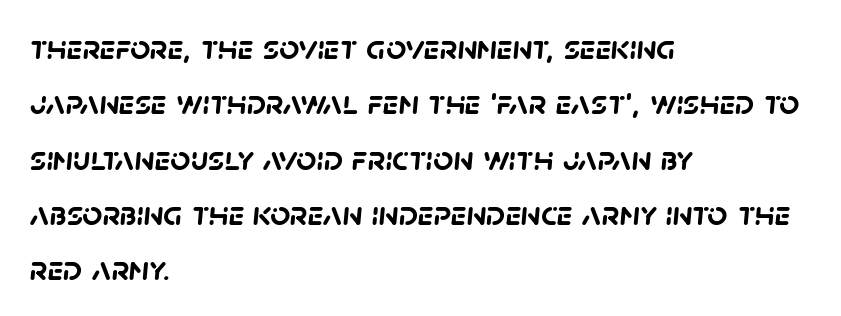
In terms of weight, the rendering is a true, heavy bold. Interline gaps are of average width in this sample. Honestly, the letter spacing is just normal — you wouldn't notice it. Line starts are locked; line ends wander. Proportional: the letters do not fall into vertical columns.
